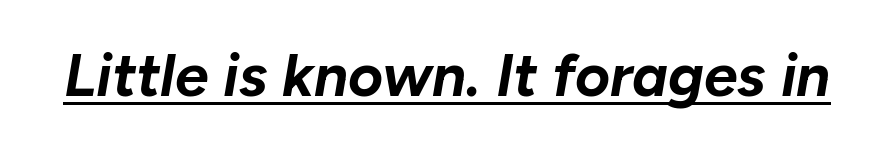
Q: Is the text bold? A: Yes.
Q: Is the text italic (slanted)? A: Yes, it leans right by about 10 degrees.
Q: Is the text underlined? A: Yes.
Q: Is the spacing between letters normal or unusually wide? A: Normal.
Q: Width (condensed, normal, or wide)? A: Normal.
Q: Stroke contrast? A: Low.
Q: x-height? A: Medium.
Q: Monospaced? A: No.
